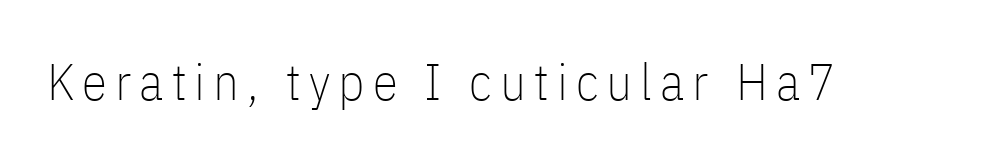
Q: Is the text bold? A: No.
Q: Is the text italic (slanted)? A: No, it is upright.
Q: Is the typeface a serif or a sans-serif typeface? A: Sans-serif.
Q: Is the text underlined? A: No.
Q: Width (condensed, normal, or wide)? A: Condensed.
Q: Stroke contrast? A: Low.
Q: x-height? A: Medium.
Q: Monospaced? A: No.
